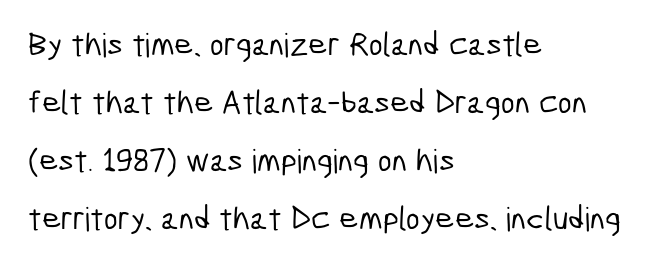
This sample has the flowing, uneven cadence of proportional lettering. Is this a sans? Yes — the strokes have no serifs. Underlining? Definitely not there. The letterforms sit shoulder to shoulder at normal distance. Is the block centered? No — it sits flush against the left margin.
